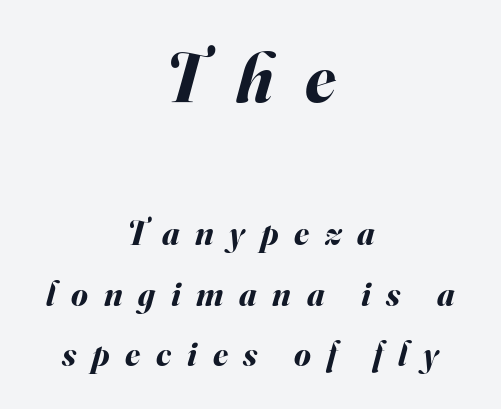
Q: Is the text bold? A: Yes.
Q: Is the text italic (slanted)? A: Yes, it leans right by about 16 degrees.
Q: Is the text underlined? A: No.
Q: How is the paragraph aligned? A: Centered.
Q: Is the spacing between letters normal or unusually wide? A: Unusually wide.
Q: Which block of text is set in a larger size, the first (top) or the second (bottom)? A: The first (top) one.
Q: Width (condensed, normal, or wide)? A: Normal.
Q: Stroke contrast? A: Medium.
Q: x-height? A: Small.
Q: Monospaced? A: No.
